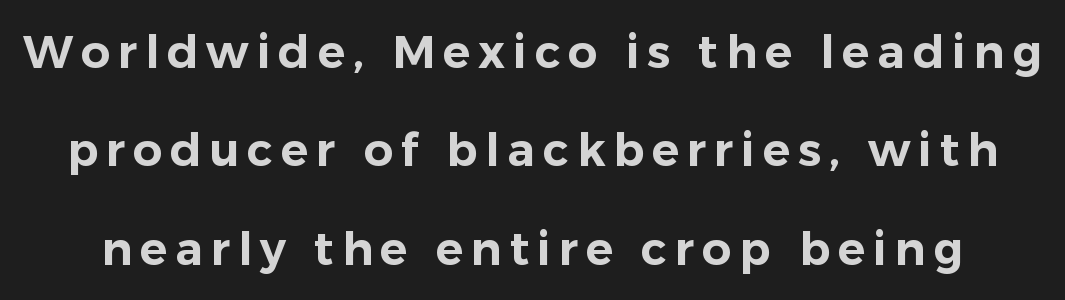
Classification — sans serif. Is this a fixed-width face? No — the glyphs have proportional, varying widths. The passage shown stacks its lines with a broad gap. Italic: no, the glyphs are upright roman.
